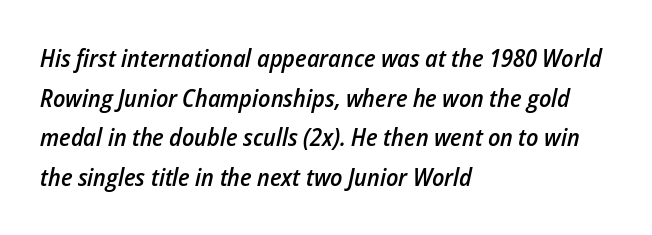
Q: Is the text bold? A: Semi-bold.
Q: Is the text italic (slanted)? A: Yes, it leans right by about 12 degrees.
Q: Is the text underlined? A: No.
Q: How is the paragraph aligned? A: Left-aligned.
Q: Is the spacing between letters normal or unusually wide? A: Normal.
Q: Is the spacing between lines tight, normal or loose? A: Normal.
